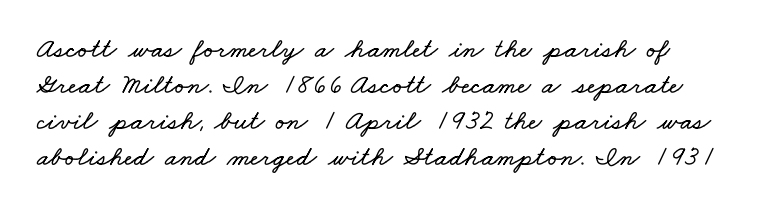
The image shows 28 px wide type; set left-aligned, normal line spacing (1.28x), normal letter spacing, not underlined; low stroke contrast and a small x-height.
